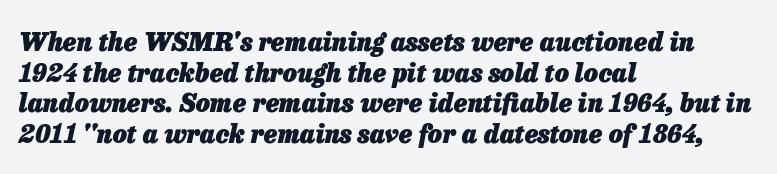
The image shows 25 px bold type, italic (leaning right); set left-aligned, line spacing 1.23x, normal letter spacing, not underlined.
